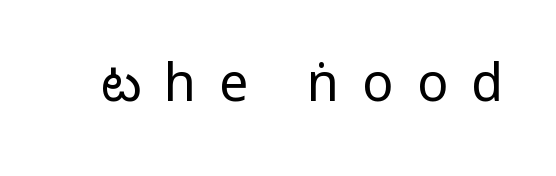
Here the glyphs are tracked loosely, breaking word shapes into spaced letters. Bare-footed words on every line. In terms of letterform style, serifs are entirely absent. The face looks like a standard text weight, possibly lighter. Quick note: not italic, upright.
